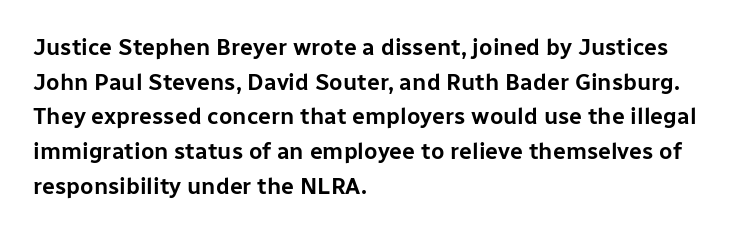
The image shows 23 px text type, upright; set left-aligned, normal line spacing (1.51x), normal letter spacing, not underlined.
